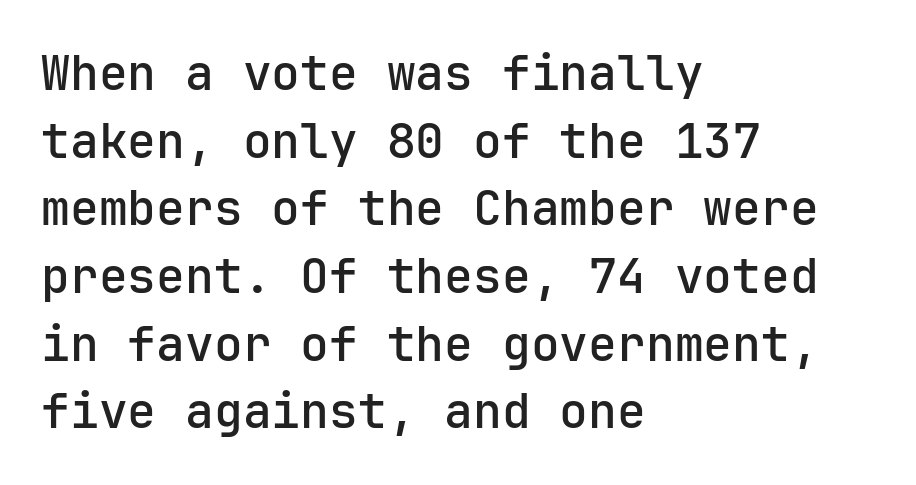
Default kerning and tracking; the words read as compact shapes. The leading is moderate, giving the passage an even texture. Horizontal alignment here is leftward, the default for most running prose. The passage shown is typeset with a sans-serif family.
